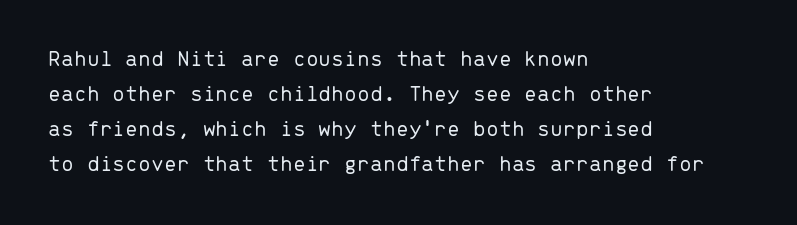
{"italic": "no", "bold": "no", "underline": "no", "align": "left", "line_spacing": "normal", "line_spacing_ratio": 1.52, "letter_spacing": "normal", "letter_spacing_em": 0.0, "glyph_px": 23}
